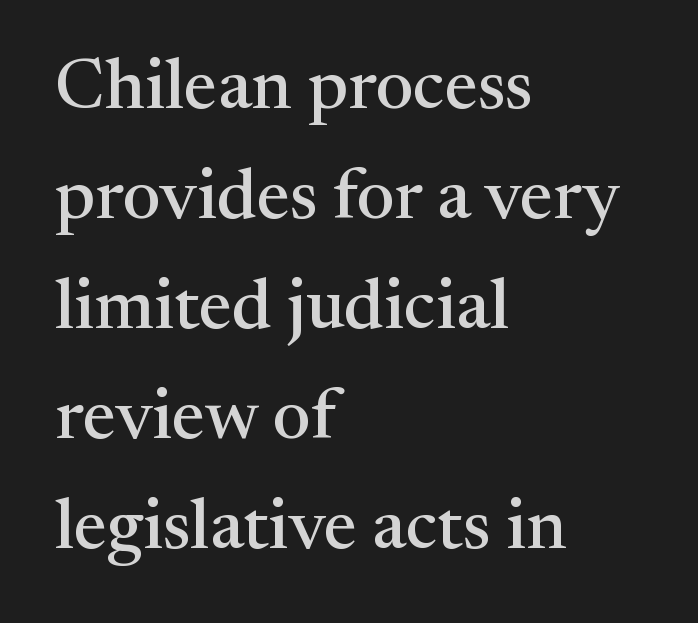
The image shows 71 px serif type, upright; set left-aligned, normal line spacing (1.55x), normal letter spacing, not underlined; medium stroke contrast and a medium x-height.
